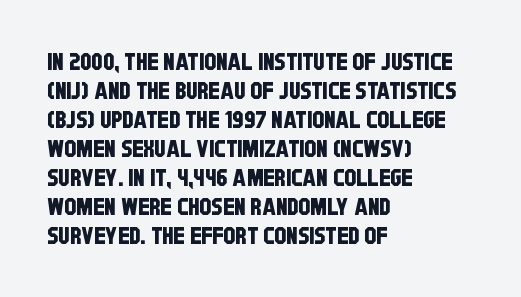
The glyphs are unaccompanied by any horizontal stroke below them. Every row of glyphs begins at an identical x-position on the left. How are the letters spaced? Ordinarily, with no added tracking.
